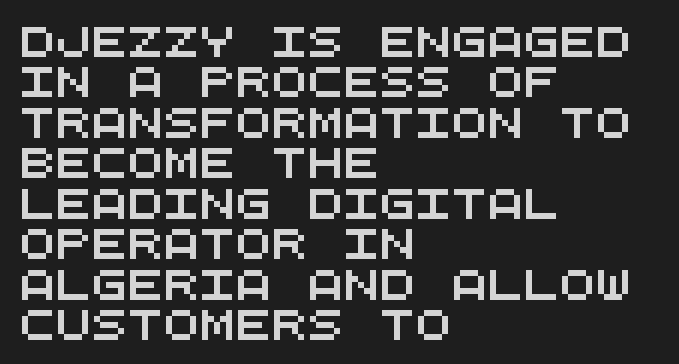
The image shows 30 px wide sans-serif type, monospaced; set left-aligned, normal line spacing (1.35x), normal letter spacing, not underlined; medium stroke contrast and a large x-height.
